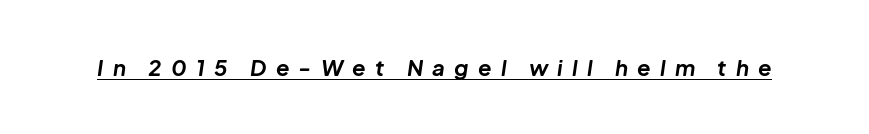
The image shows 22 px bold type, italic (leaning right); set unusually wide letter spacing (+0.42 em), underlined.
